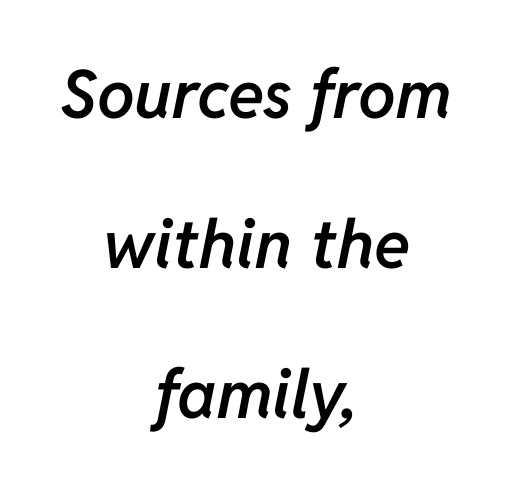
The image shows 67 px semibold type, italic (leaning right); set centered, loose line spacing (2.24x), normal letter spacing, not underlined; low stroke contrast and a medium x-height.
